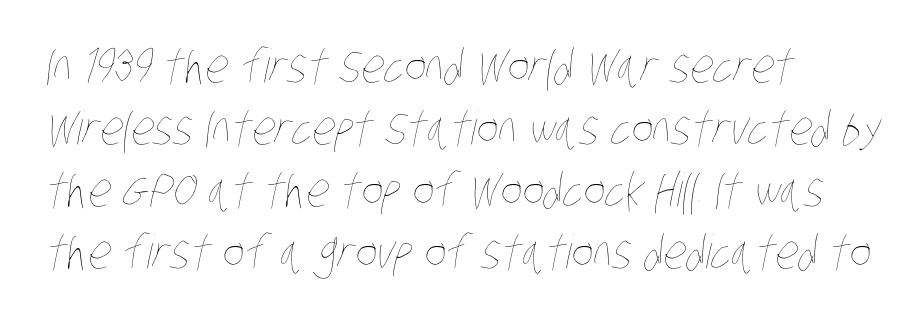
{"bold": "no", "weight": "thin", "width": "condensed", "stroke_contrast": "low", "x_height": "large", "monospaced": "no", "underline": "no", "align": "left", "line_spacing": "normal", "line_spacing_ratio": 1.35, "letter_spacing": "normal", "letter_spacing_em": 0.0, "glyph_px": 46}
